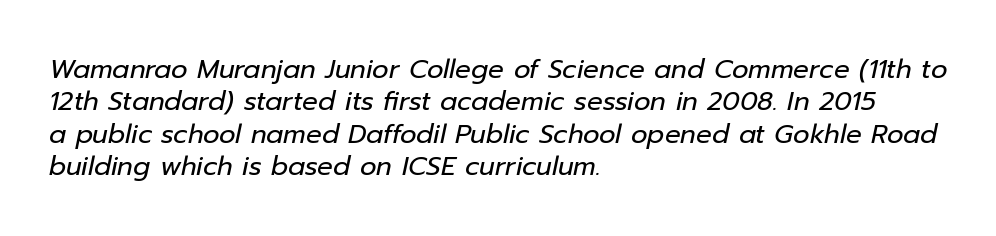
{"italic": "yes", "lean": "right", "slant_degrees": 12, "bold": "no", "underline": "no", "align": "left", "line_spacing": "normal", "line_spacing_ratio": 1.25, "letter_spacing": "normal", "letter_spacing_em": 0.0, "glyph_px": 26}
